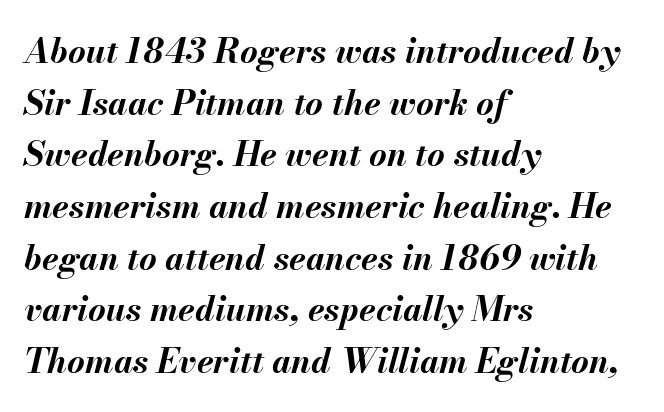
Weight check: bold — yes, fully. Quick note: underline off. The rendering uses natural spacing where letterforms have individual widths. The letters sit at their default tracking, neither squeezed nor spread. Horizontal alignment here is leftward, the default for most running prose. Does the lettering tilt? It does — this is italic.
